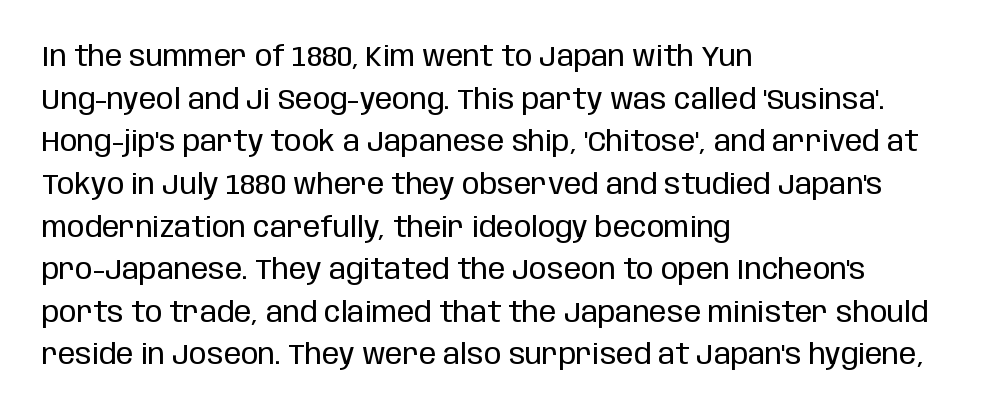
{"serif": "no", "italic": "no", "bold": "no", "weight": "regular", "width": "condensed", "stroke_contrast": "low", "x_height": "large", "monospaced": "no", "underline": "no", "align": "left", "line_spacing": "normal", "line_spacing_ratio": 1.47, "letter_spacing": "normal", "letter_spacing_em": 0.0, "glyph_px": 29}
